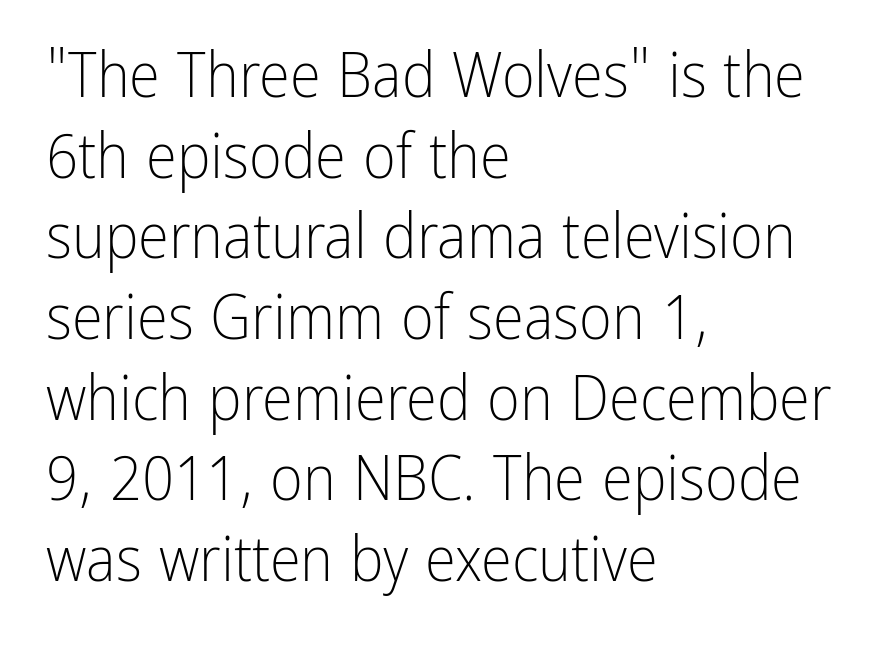
{"serif": "no", "italic": "no", "bold": "no", "weight": "light", "width": "condensed", "stroke_contrast": "low", "x_height": "medium", "monospaced": "no", "underline": "no", "align": "left", "line_spacing": "normal", "line_spacing_ratio": 1.28, "letter_spacing": "normal", "letter_spacing_em": 0.0, "glyph_px": 63}
